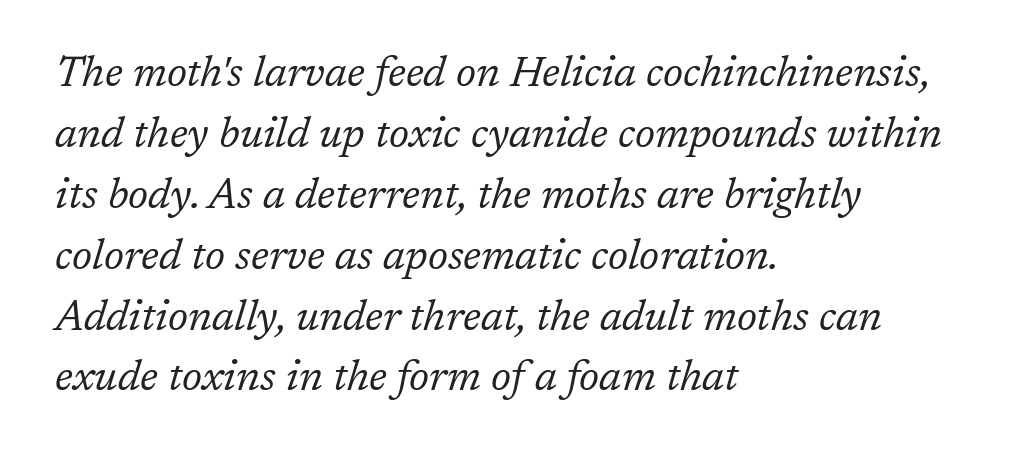
Note: serifs present on the glyphs. It's the slanting kind of type. If you measured baseline to baseline, you'd find a middling distance. The letterforms sit shoulder to shoulder at normal distance.
